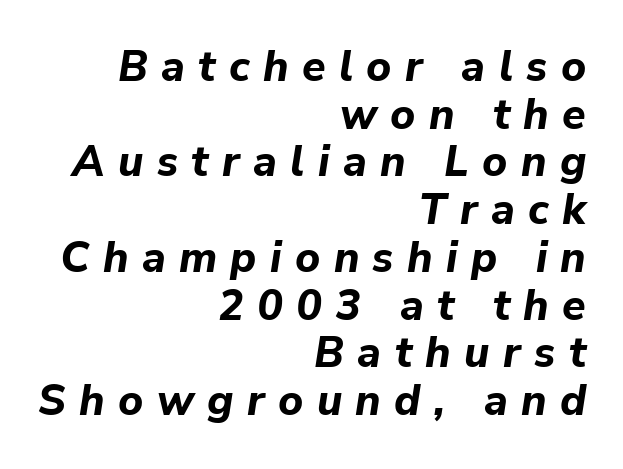
{"italic": "yes", "lean": "right", "slant_degrees": 9, "bold": "yes", "weight": "bold", "width": "normal", "stroke_contrast": "low", "x_height": "medium", "monospaced": "no", "underline": "no", "align": "right", "line_spacing": "tight", "line_spacing_ratio": 1.11, "letter_spacing": "wide", "letter_spacing_em": 0.31, "glyph_px": 43}
